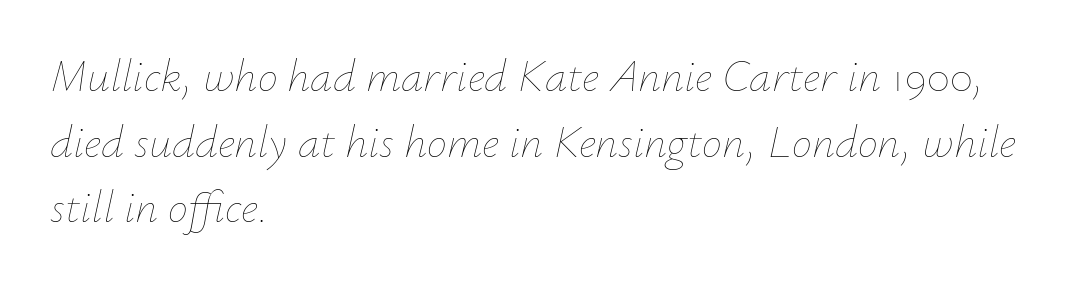
{"italic": "yes", "lean": "right", "slant_degrees": 12, "bold": "no", "weight": "thin", "width": "normal", "stroke_contrast": "low", "x_height": "small", "monospaced": "no", "underline": "no", "align": "left", "line_spacing": "normal", "line_spacing_ratio": 1.46, "letter_spacing": "normal", "letter_spacing_em": 0.0, "glyph_px": 45}
